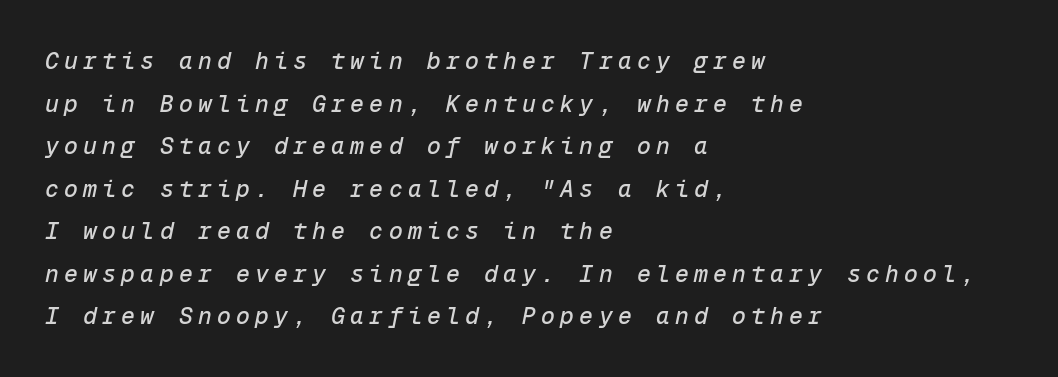
Every character sits at an angle, as italics do. These lines stack with their left ends in a neat column. Display-style spreading of the glyphs; the letterfit is very open. Just letters on the line, the space beneath them empty.
